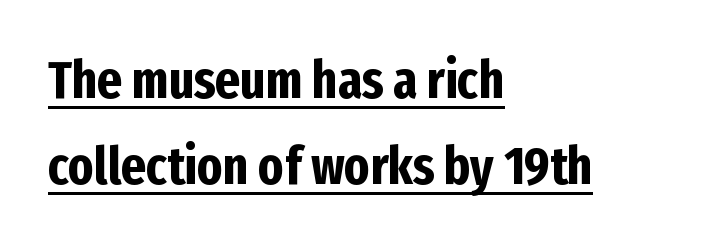
Q: Is the text bold? A: Yes.
Q: Is the text italic (slanted)? A: No, it is upright.
Q: Is the typeface a serif or a sans-serif typeface? A: Sans-serif.
Q: Is the text underlined? A: Yes.
Q: How is the paragraph aligned? A: Left-aligned.
Q: Is the spacing between letters normal or unusually wide? A: Normal.
Q: Is the spacing between lines tight, normal or loose? A: Normal.
Q: Width (condensed, normal, or wide)? A: Condensed.
Q: Stroke contrast? A: Low.
Q: x-height? A: Medium.
Q: Monospaced? A: No.
